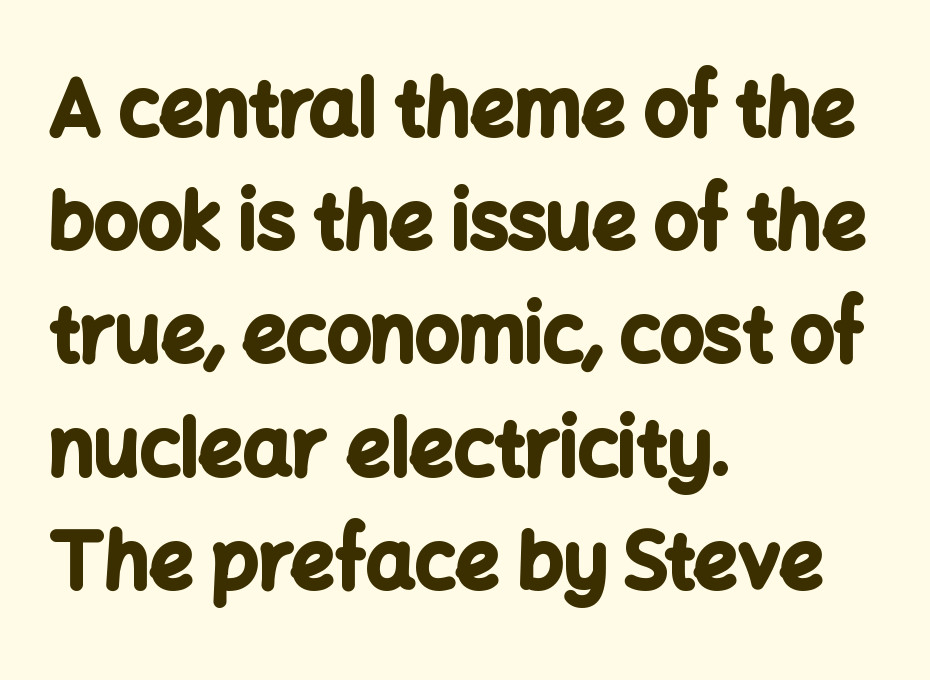
{"serif": "no", "italic": "no", "bold": "yes", "weight": "bold", "width": "normal", "stroke_contrast": "low", "x_height": "medium", "monospaced": "no", "underline": "no", "align": "left", "line_spacing": "normal", "line_spacing_ratio": 1.47, "letter_spacing": "normal", "letter_spacing_em": 0.0, "glyph_px": 77}
